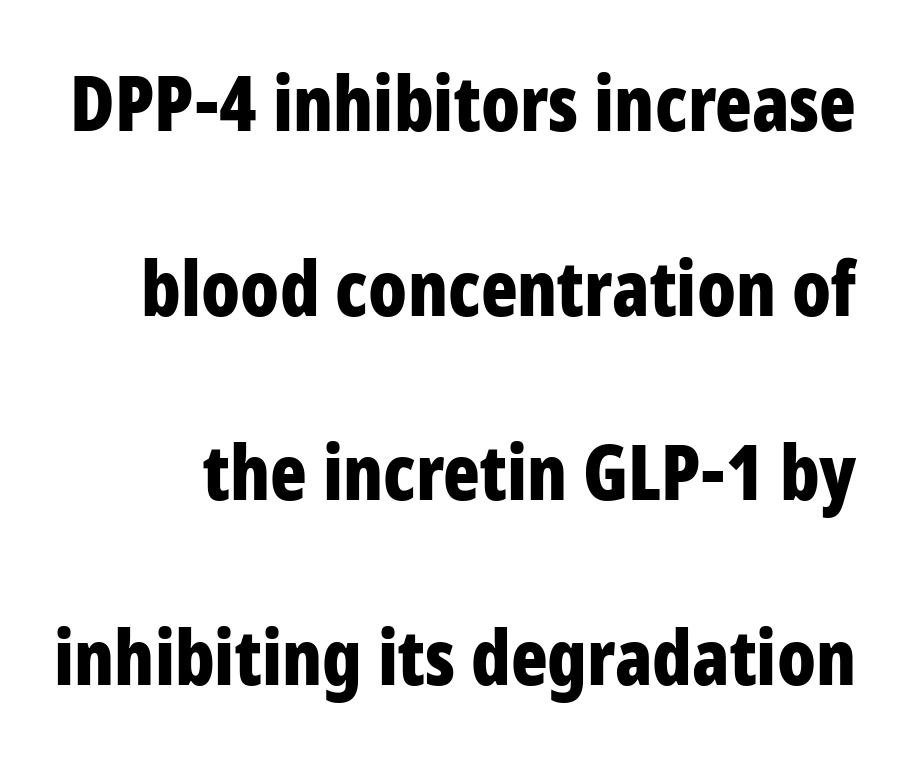
{"serif": "no", "italic": "no", "bold": "yes", "weight": "bold", "width": "condensed", "stroke_contrast": "low", "x_height": "large", "monospaced": "no", "underline": "no", "line_spacing": "loose", "line_spacing_ratio": 2.43, "letter_spacing": "normal", "letter_spacing_em": 0.0, "glyph_px": 76}
